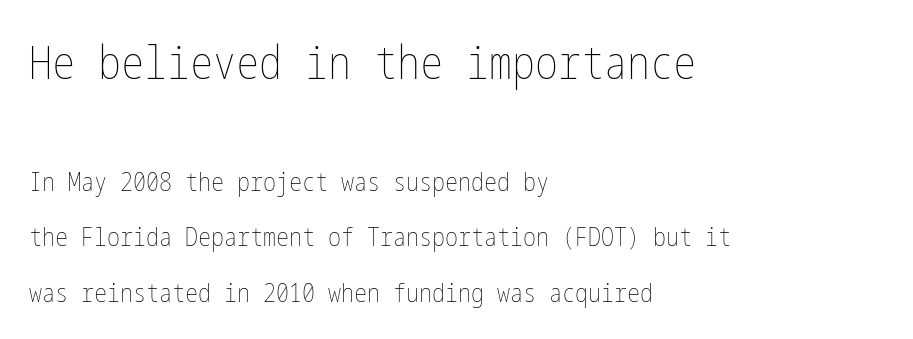
The image shows 46 px thin, condensed type, upright; set left-aligned, loose line spacing (2.12x), normal letter spacing, not underlined; the first (top) block is 1.77x larger; low stroke contrast and a medium x-height.
